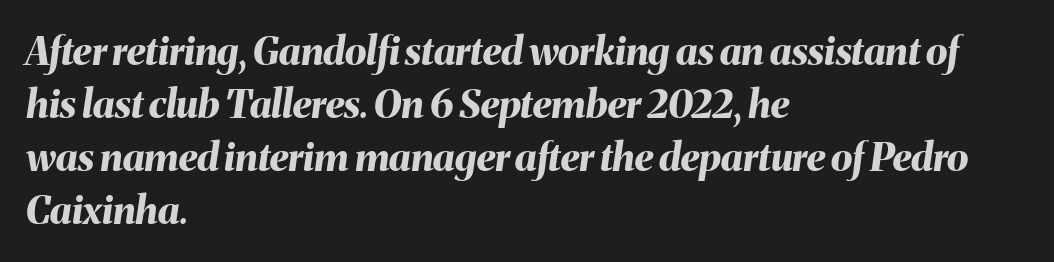
Q: Is the text bold? A: Yes.
Q: Is the text italic (slanted)? A: Yes, it leans right by about 8 degrees.
Q: Is the text underlined? A: No.
Q: How is the paragraph aligned? A: Left-aligned.
Q: Is the spacing between letters normal or unusually wide? A: Normal.
Q: Is the spacing between lines tight, normal or loose? A: Normal.
Q: Width (condensed, normal, or wide)? A: Normal.
Q: Stroke contrast? A: Medium.
Q: x-height? A: Medium.
Q: Monospaced? A: No.
